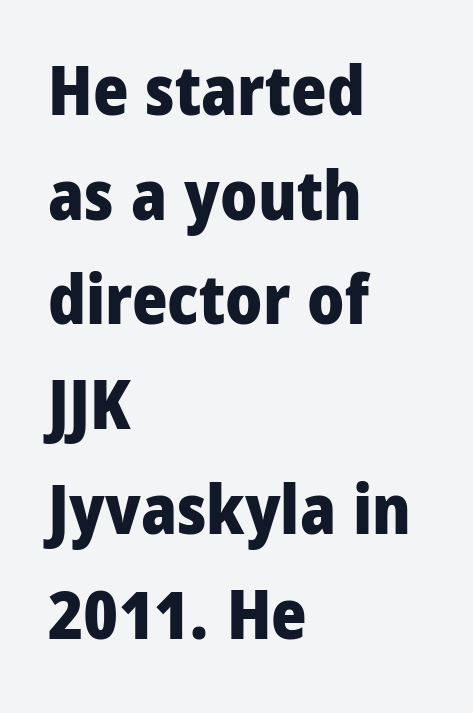
Nobody touched the tracking dial on this one. Observe the absence of serifs on each vertical stroke in this sample. Lines of text with bare space underneath. Designer's note — italics off, roman on. Thick stems and heavy bowls — unmistakably bold. The text block is weighted toward the left margin, trailing off unevenly rightward.
